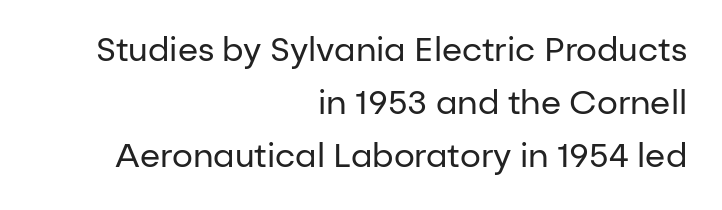
{"serif": "no", "italic": "no", "bold": "no", "weight": "regular", "width": "normal", "stroke_contrast": "low", "x_height": "medium", "monospaced": "no", "underline": "no", "align": "right", "line_spacing": "normal", "line_spacing_ratio": 1.6, "letter_spacing": "normal", "letter_spacing_em": 0.0, "glyph_px": 33}
